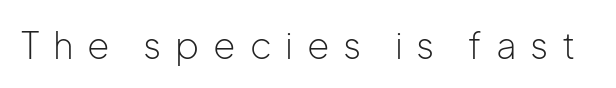
In terms of letterspacing, this is a distinctly airy, spread setting. The foot of each line stays bare and open. Serif or sans? Sans — the stroke terminals are bare. No italicization has been applied; the sample stays upright. Do the characters align in a grid? No, the font is proportional.
